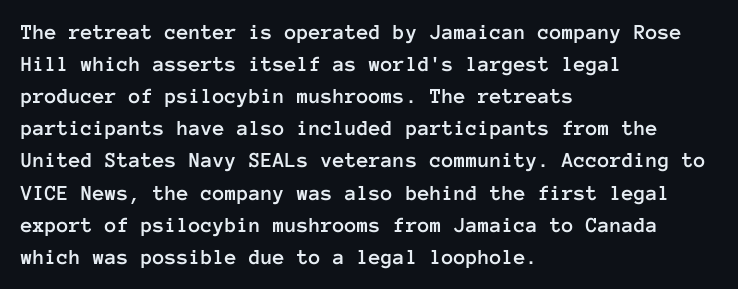
The image shows 22 px text type, upright; set left-aligned, normal line spacing (1.46x), normal letter spacing, not underlined.
